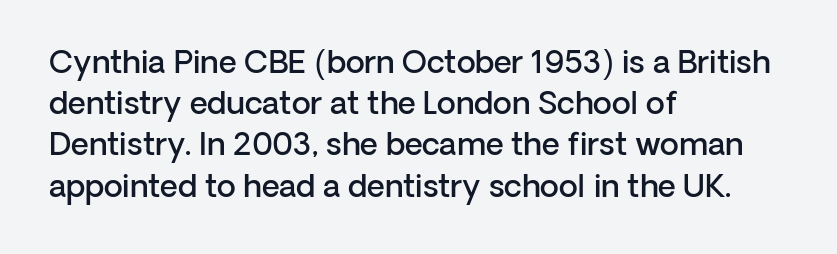
{"serif": "no", "italic": "no", "bold": "semi", "weight": "semibold", "width": "normal", "stroke_contrast": "low", "x_height": "medium", "monospaced": "no", "underline": "no", "align": "left", "line_spacing": "normal", "line_spacing_ratio": 1.33, "letter_spacing": "normal", "letter_spacing_em": 0.0, "glyph_px": 31}
